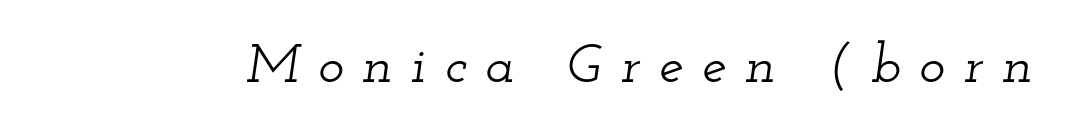
The image shows 55 px wide serif type, italic (leaning right); set unusually wide letter spacing (+0.34 em), not underlined; low stroke contrast and a small x-height.
